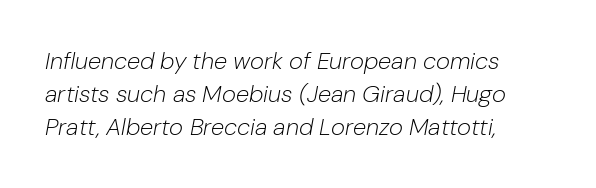
The image shows 24 px text type, italic (leaning right); set left-aligned, normal line spacing (1.37x), normal letter spacing, not underlined.
